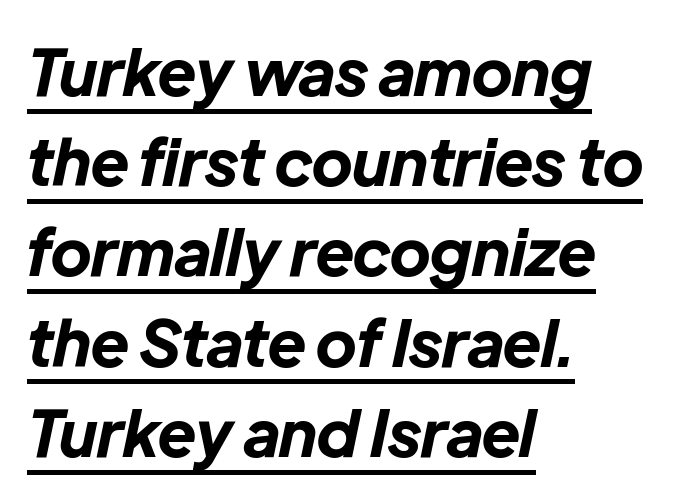
Q: Is the text bold? A: Yes.
Q: Is the text italic (slanted)? A: Yes, it leans right by about 12 degrees.
Q: Is the text underlined? A: Yes.
Q: How is the paragraph aligned? A: Left-aligned.
Q: Is the spacing between letters normal or unusually wide? A: Normal.
Q: Is the spacing between lines tight, normal or loose? A: Normal.
Q: Width (condensed, normal, or wide)? A: Normal.
Q: Stroke contrast? A: Low.
Q: x-height? A: Medium.
Q: Monospaced? A: No.
